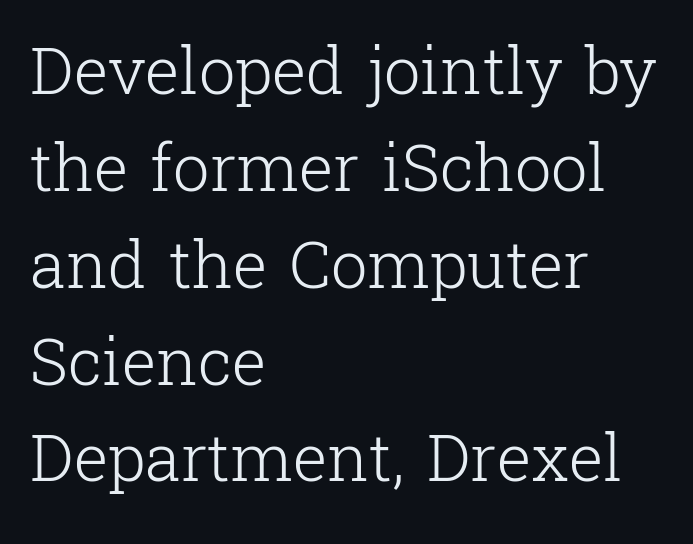
The image shows 65 px light serif type, upright; set left-aligned, normal line spacing (1.49x), normal letter spacing, not underlined; low stroke contrast and a medium x-height.
